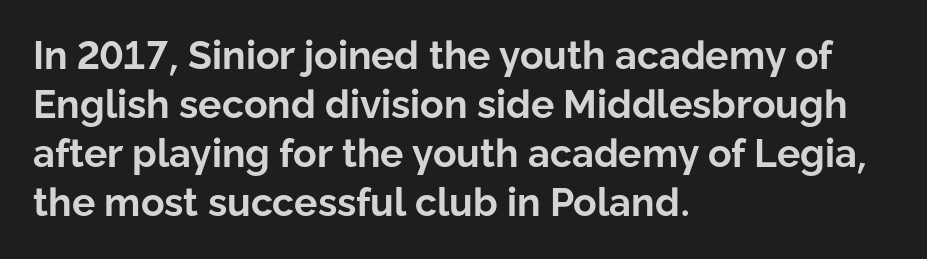
{"serif": "no", "italic": "no", "bold": "yes", "weight": "bold", "width": "normal", "stroke_contrast": "low", "x_height": "medium", "monospaced": "no", "underline": "no", "align": "left", "line_spacing": "normal", "line_spacing_ratio": 1.26, "letter_spacing": "normal", "letter_spacing_em": 0.0, "glyph_px": 39}
